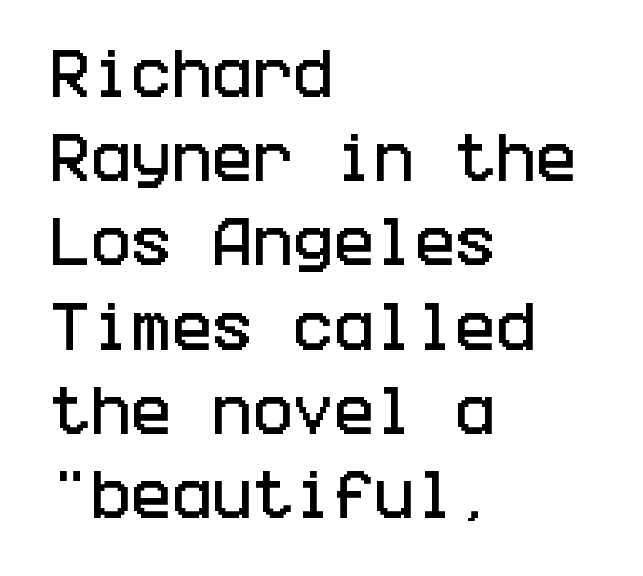
Successive baselines arrive at the customary interval. Standard letterfit; no display-style spreading of the glyphs. The face used here is a sans, in the tradition of grotesques and geometrics. This sample is left-justified, so line endings fall wherever the words run out. The type sits square on the baseline with zero lean.
